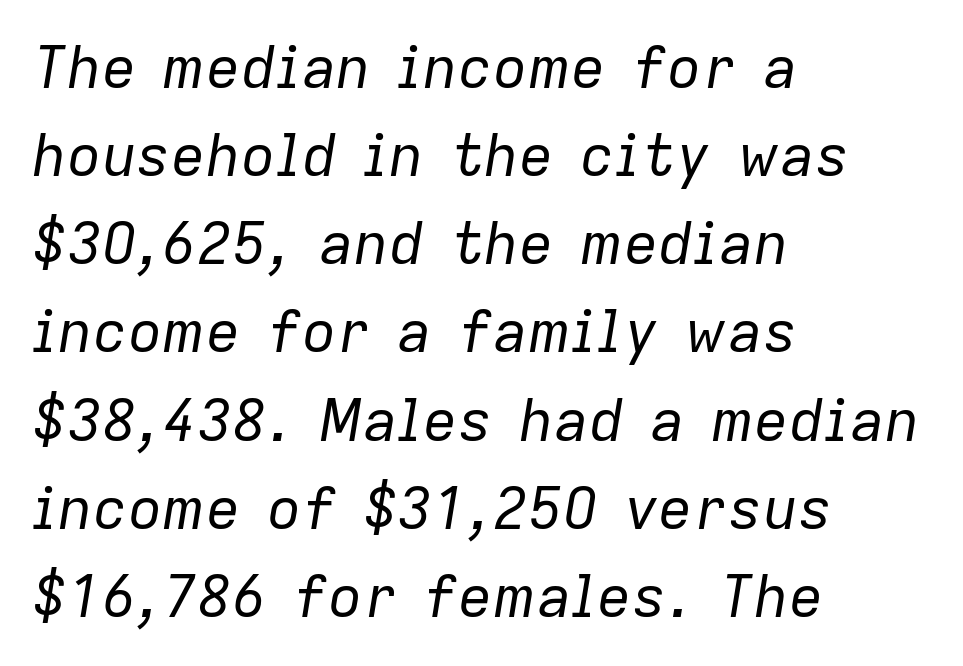
The image shows 58 px regular-weight type, italic (leaning right); set left-aligned, normal line spacing (1.52x), normal letter spacing, not underlined; low stroke contrast and a medium x-height.
